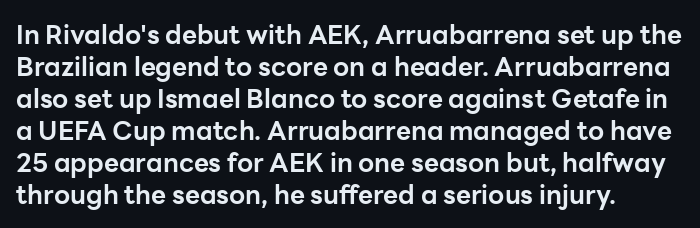
Q: Is the text bold? A: Yes.
Q: Is the text italic (slanted)? A: No, it is upright.
Q: Is the text underlined? A: No.
Q: How is the paragraph aligned? A: Left-aligned.
Q: Is the spacing between letters normal or unusually wide? A: Normal.
